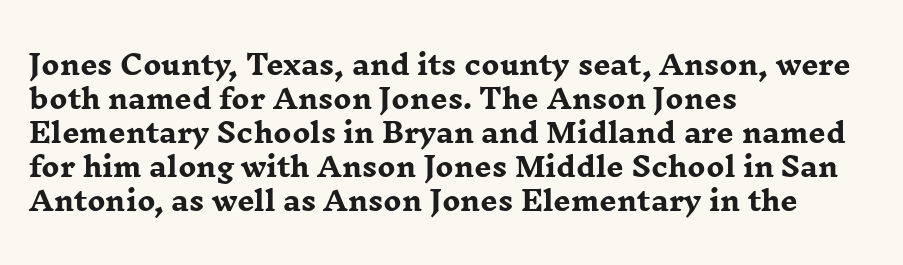
Q: Is the text bold? A: Yes.
Q: Is the text italic (slanted)? A: No, it is upright.
Q: Is the text underlined? A: No.
Q: How is the paragraph aligned? A: Left-aligned.
Q: Is the spacing between letters normal or unusually wide? A: Normal.
Q: Is the spacing between lines tight, normal or loose? A: Normal.
